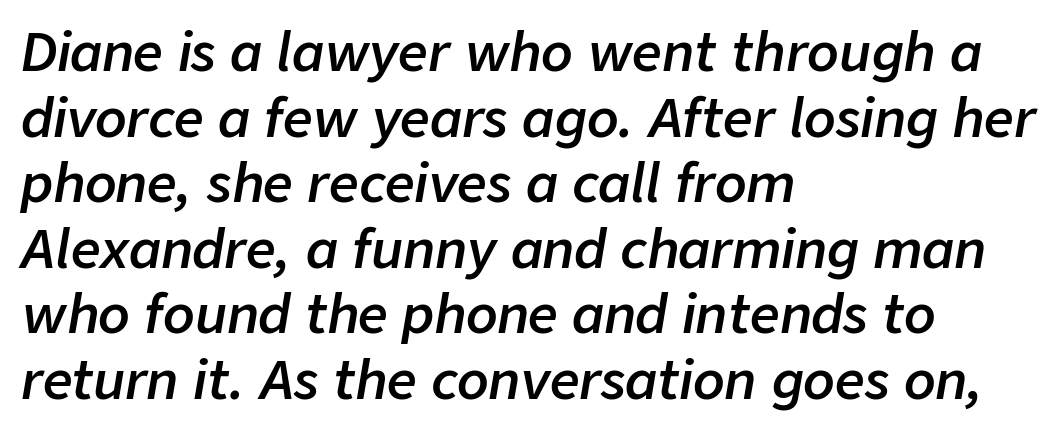
{"italic": "yes", "lean": "right", "slant_degrees": 9, "bold": "semi", "weight": "semibold", "width": "normal", "stroke_contrast": "low", "x_height": "medium", "monospaced": "no", "underline": "no", "align": "left", "line_spacing": "normal", "line_spacing_ratio": 1.26, "letter_spacing": "normal", "letter_spacing_em": 0.0, "glyph_px": 52}
